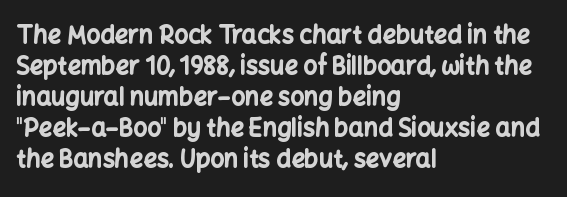
Q: Is the text bold? A: Yes.
Q: Is the text italic (slanted)? A: No, it is upright.
Q: Is the text underlined? A: No.
Q: How is the paragraph aligned? A: Left-aligned.
Q: Is the spacing between letters normal or unusually wide? A: Normal.
Q: Is the spacing between lines tight, normal or loose? A: Normal.
